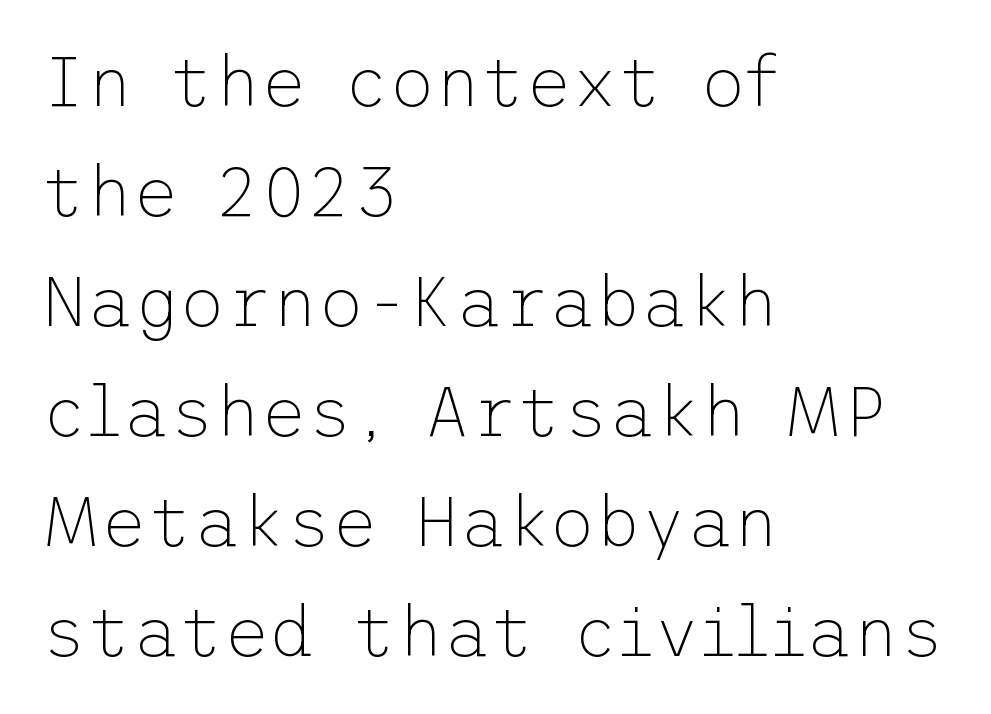
Q: Is the text bold? A: No.
Q: Is the text italic (slanted)? A: No, it is upright.
Q: Is the typeface a serif or a sans-serif typeface? A: Sans-serif.
Q: Is the text underlined? A: No.
Q: How is the paragraph aligned? A: Left-aligned.
Q: Is the spacing between letters normal or unusually wide? A: Normal.
Q: Is the spacing between lines tight, normal or loose? A: Normal.
Q: Width (condensed, normal, or wide)? A: Normal.
Q: Stroke contrast? A: Low.
Q: x-height? A: Medium.
